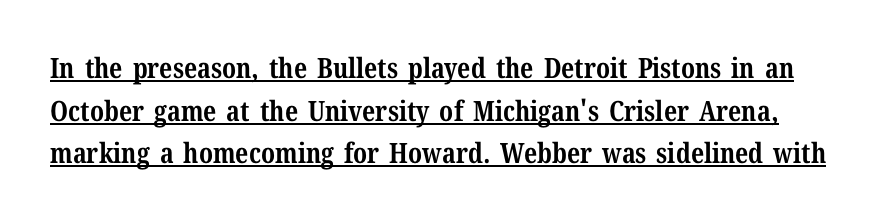
Typographically, this falls in the serif category. Looks like someone drew a line under every word here. How are the letters spaced? Ordinarily, with no added tracking. You could not count columns in this text — the font is proportionally spaced. What weight is shown? A full bold with thick strokes.
